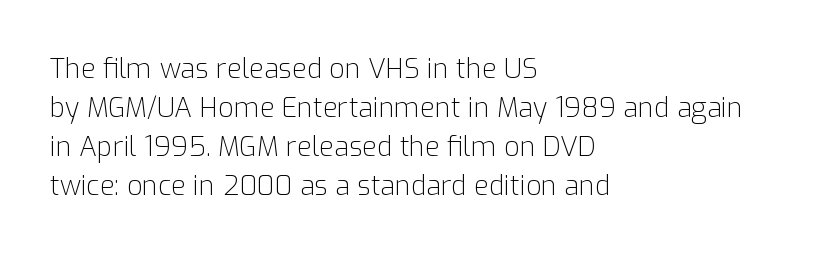
The image shows 27 px text type, upright; set left-aligned, normal line spacing (1.45x), normal letter spacing, not underlined.
